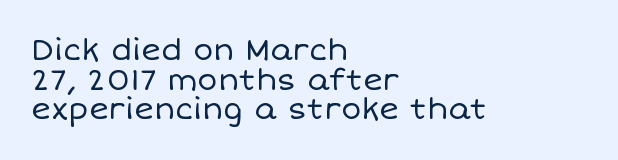
{"italic": "no", "bold": "no", "weight": "regular", "width": "normal", "stroke_contrast": "low", "x_height": "large", "monospaced": "no", "underline": "no", "align": "left", "line_spacing": "tight", "line_spacing_ratio": 0.99, "letter_spacing": "normal", "letter_spacing_em": 0.0, "glyph_px": 30}
